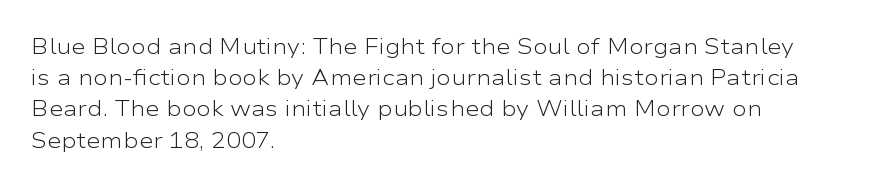
Every row of glyphs begins at an identical x-position on the left. The typesetting does not lean heavy: it is not bold. One glance says typical: line gaps are just what's usual. Underlining? Definitely not there.
